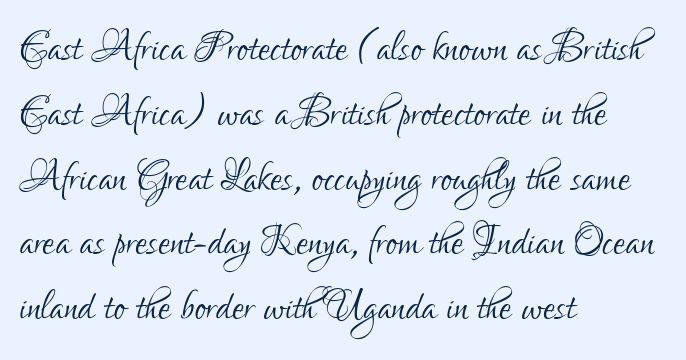
{"serif": "no", "bold": "no", "weight": "light", "width": "condensed", "stroke_contrast": "low", "x_height": "small", "monospaced": "no", "underline": "no", "align": "left", "line_spacing_ratio": 1.2, "letter_spacing": "normal", "letter_spacing_em": 0.0, "glyph_px": 54}
